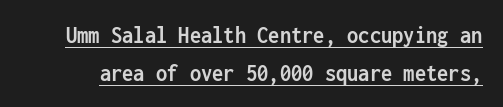
Q: Is the text bold? A: Yes.
Q: Is the text italic (slanted)? A: No, it is upright.
Q: Is the text underlined? A: Yes.
Q: Is the spacing between letters normal or unusually wide? A: Normal.
Q: Is the spacing between lines tight, normal or loose? A: Normal.
